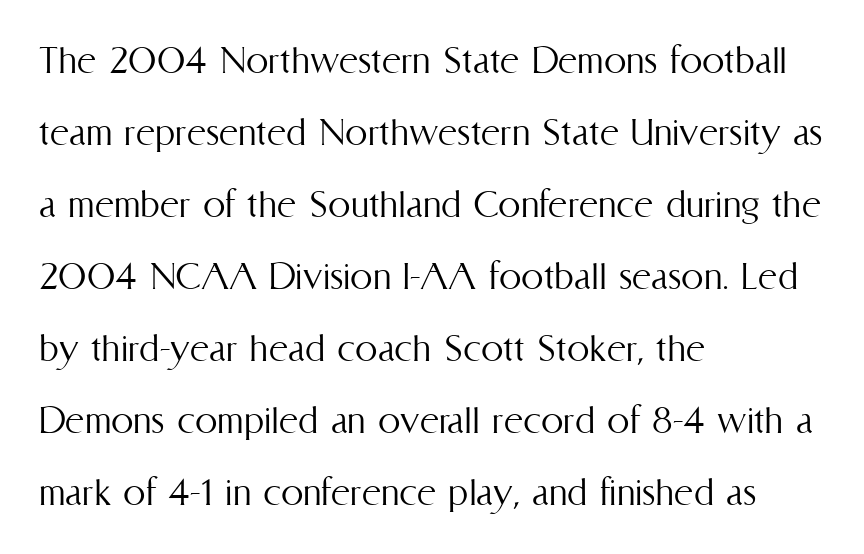
The image shows 45 px light, condensed type, upright; set left-aligned, normal line spacing (1.6x), normal letter spacing, not underlined; medium stroke contrast and a medium x-height.
